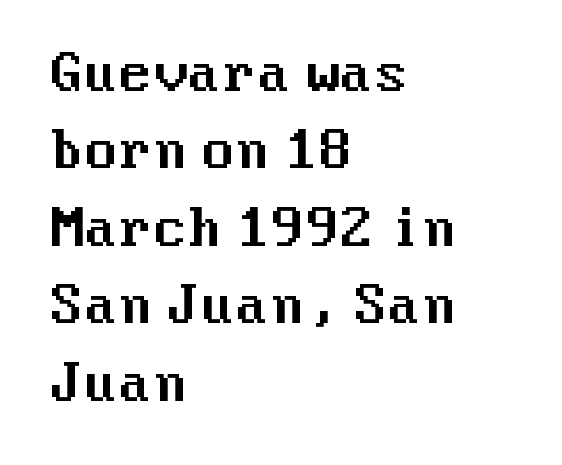
The image shows 50 px sans-serif type, upright; set left-aligned, normal line spacing (1.55x), normal letter spacing, not underlined; medium stroke contrast and a medium x-height.
